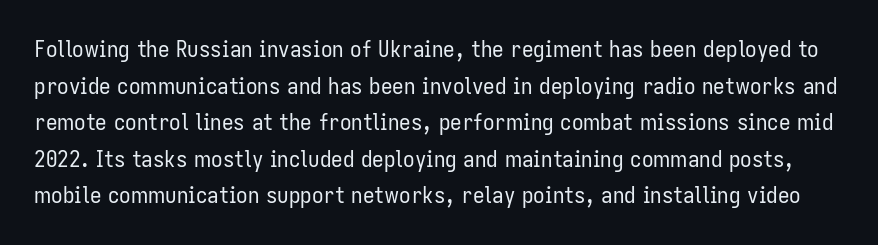
Q: Is the text bold? A: No.
Q: Is the text italic (slanted)? A: No, it is upright.
Q: Is the text underlined? A: No.
Q: Is the spacing between letters normal or unusually wide? A: Normal.
Q: Is the spacing between lines tight, normal or loose? A: Normal.
